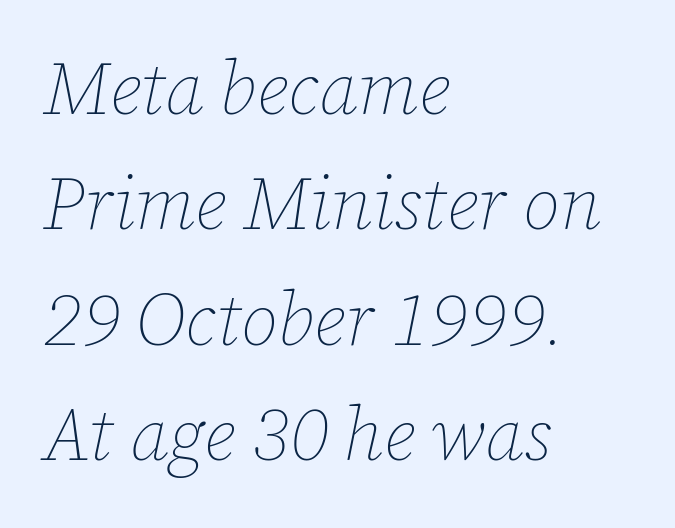
{"italic": "yes", "lean": "right", "slant_degrees": 12, "bold": "no", "weight": "thin", "width": "normal", "stroke_contrast": "low", "x_height": "medium", "monospaced": "no", "underline": "no", "align": "left", "line_spacing": "normal", "line_spacing_ratio": 1.56, "letter_spacing": "normal", "letter_spacing_em": 0.0, "glyph_px": 74}
